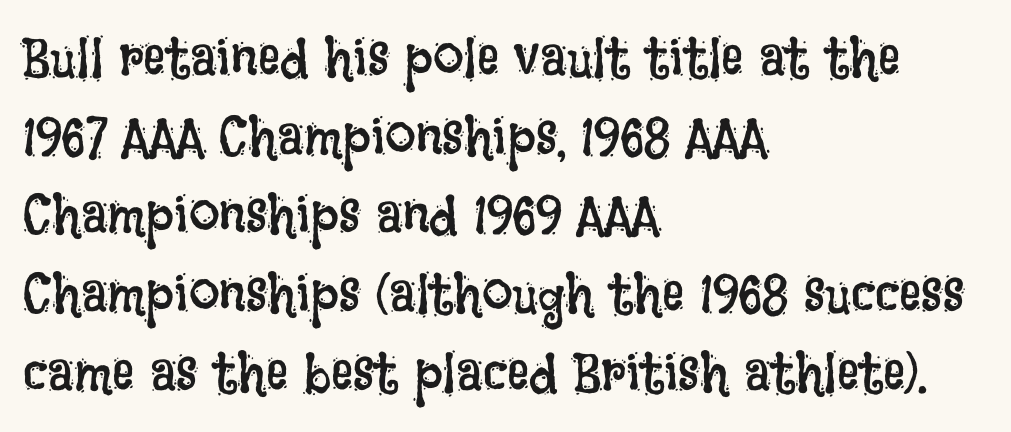
Q: Is the text bold? A: No.
Q: Is the text italic (slanted)? A: No, it is upright.
Q: Is the text underlined? A: No.
Q: How is the paragraph aligned? A: Left-aligned.
Q: Is the spacing between letters normal or unusually wide? A: Normal.
Q: Is the spacing between lines tight, normal or loose? A: Normal.
Q: Width (condensed, normal, or wide)? A: Condensed.
Q: Stroke contrast? A: Low.
Q: x-height? A: Large.
Q: Monospaced? A: No.
